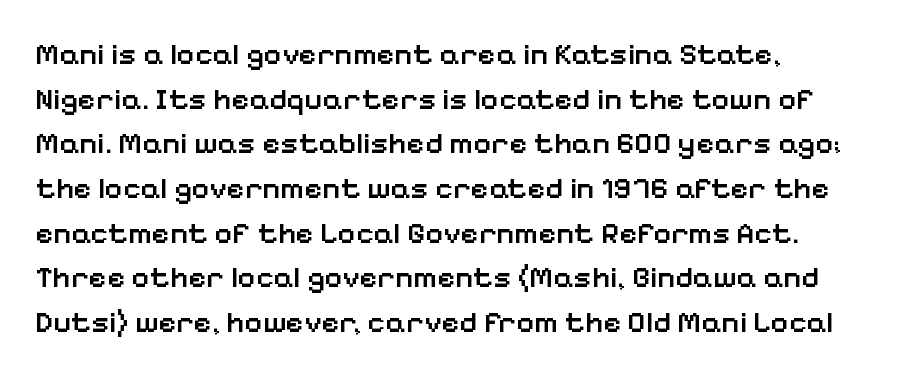
Q: Is the text bold? A: Semi-bold.
Q: Is the text italic (slanted)? A: No, it is upright.
Q: Is the typeface a serif or a sans-serif typeface? A: Sans-serif.
Q: Is the text underlined? A: No.
Q: How is the paragraph aligned? A: Left-aligned.
Q: Is the spacing between letters normal or unusually wide? A: Normal.
Q: Is the spacing between lines tight, normal or loose? A: Normal.
Q: Width (condensed, normal, or wide)? A: Normal.
Q: Stroke contrast? A: Low.
Q: x-height? A: Medium.
Q: Monospaced? A: No.
